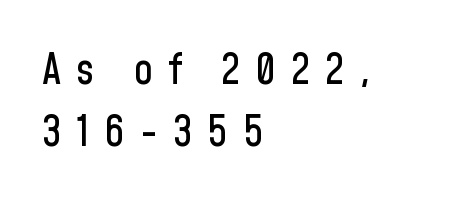
Q: Is the text italic (slanted)? A: No, it is upright.
Q: Is the typeface a serif or a sans-serif typeface? A: Sans-serif.
Q: Is the text underlined? A: No.
Q: How is the paragraph aligned? A: Left-aligned.
Q: Is the spacing between letters normal or unusually wide? A: Unusually wide.
Q: Is the spacing between lines tight, normal or loose? A: Normal.
Q: Width (condensed, normal, or wide)? A: Condensed.
Q: Stroke contrast? A: Low.
Q: x-height? A: Medium.
Q: Monospaced? A: No.
